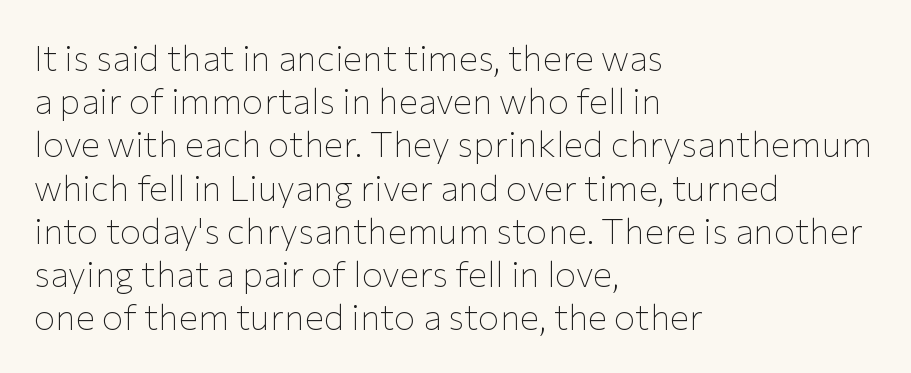
{"serif": "no", "italic": "no", "bold": "no", "weight": "thin", "width": "normal", "stroke_contrast": "low", "x_height": "medium", "monospaced": "no", "underline": "no", "align": "left", "line_spacing_ratio": 1.2, "letter_spacing": "normal", "letter_spacing_em": 0.0, "glyph_px": 36}
